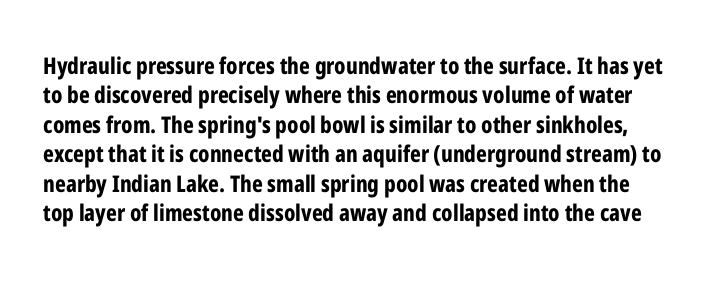
Regarding leading, the lines here are spaced in the standard way. Set as a true bold cut, around the 700 mark. Quick note: underline off. This sample uses an upright cut, with every glyph sitting square on the baseline.
